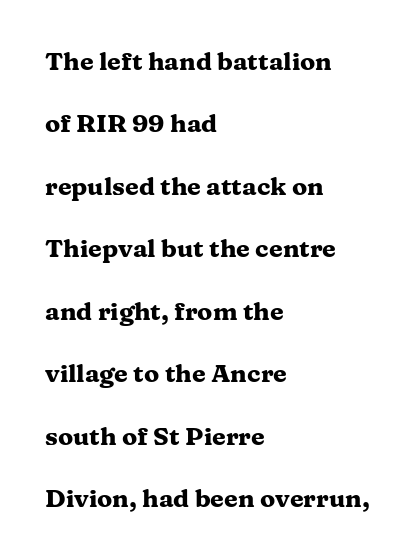
Loosely led — the rows are spread out. Quick note: not italic, upright. Reading down the block, your eye returns to a fixed left position each line. Notice how thick the strokes are: this is what a full bold looks like.
